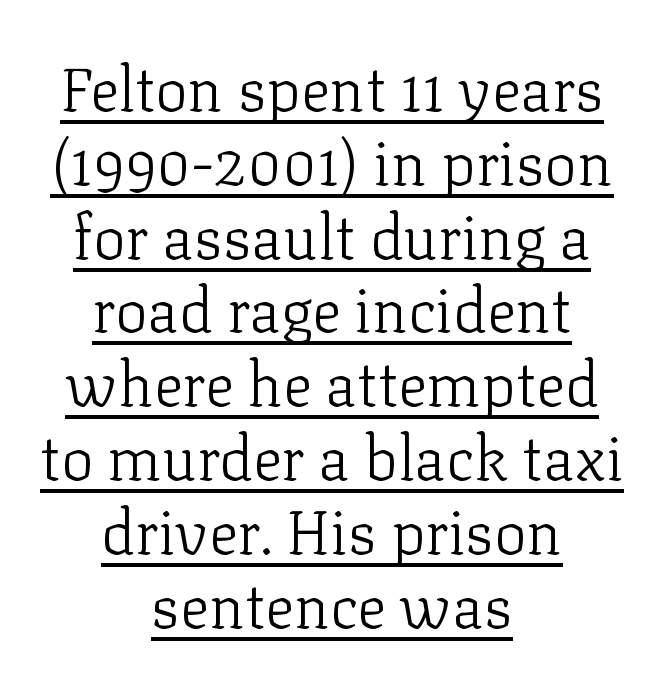
The image shows 61 px light serif type, upright; set centered, line spacing 1.21x, normal letter spacing, underlined; low stroke contrast and a medium x-height.
